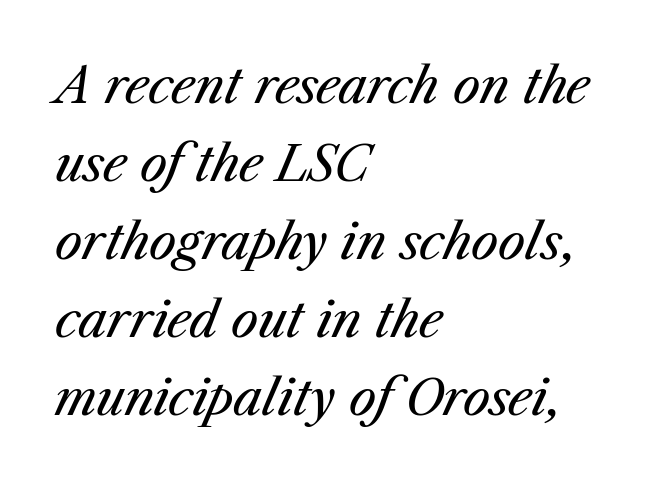
Notice how descenders clear the ascenders below comfortably — that's standard leading. Alignment: flush left. Is the stroke heavy? The answer is a plain regular-or-lighter. The gaps between neighbouring characters are ordinary and unremarkable. You can tell it's italic because the verticals aren't actually vertical. Varying glyph widths throughout — classic text-font behaviour.
